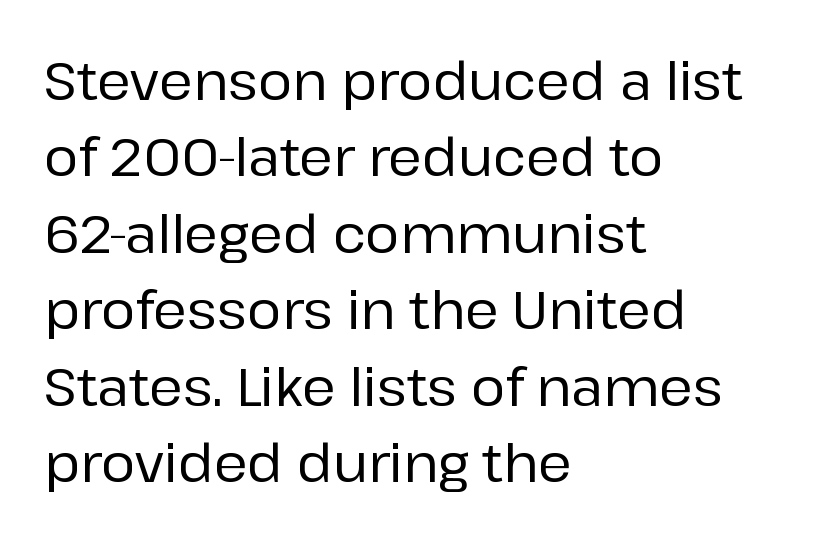
Q: Is the text italic (slanted)? A: No, it is upright.
Q: Is the typeface a serif or a sans-serif typeface? A: Sans-serif.
Q: Is the text underlined? A: No.
Q: How is the paragraph aligned? A: Left-aligned.
Q: Is the spacing between letters normal or unusually wide? A: Normal.
Q: Is the spacing between lines tight, normal or loose? A: Normal.
Q: Width (condensed, normal, or wide)? A: Normal.
Q: Stroke contrast? A: Low.
Q: x-height? A: Medium.
Q: Monospaced? A: No.
